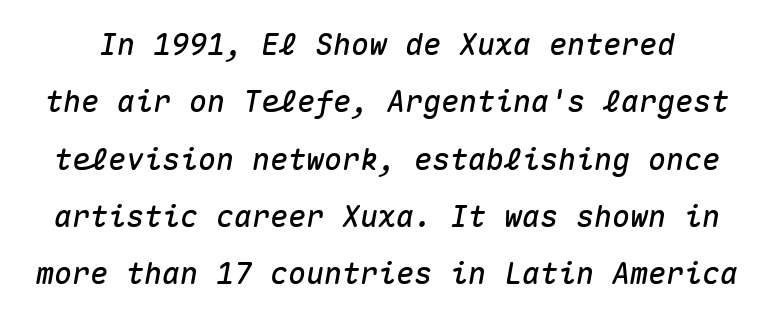
Descenders hang freely into open space. These lines were composed using italics. Note the uniform advance width — an 'i' takes as much space as an 'm'. This rendering leaves character spacing at its baseline value. Is there much room between lines? Yes — plenty of vertical air separates them.
